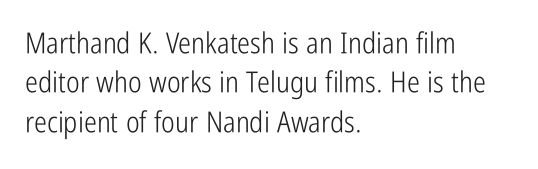
{"serif": "no", "italic": "no", "bold": "no", "weight": "light", "width": "condensed", "stroke_contrast": "low", "x_height": "medium", "monospaced": "no", "underline": "no", "align": "left", "line_spacing": "normal", "line_spacing_ratio": 1.36, "letter_spacing": "normal", "letter_spacing_em": 0.0, "glyph_px": 29}
